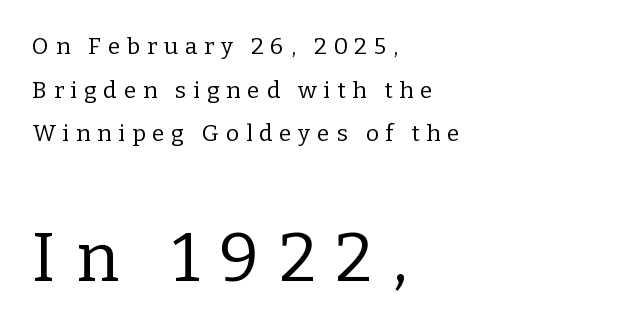
{"serif": "yes", "italic": "no", "bold": "no", "weight": "regular", "width": "normal", "stroke_contrast": "low", "x_height": "medium", "monospaced": "no", "underline": "no", "align": "left", "line_spacing": "loose", "line_spacing_ratio": 1.9, "letter_spacing": "wide", "letter_spacing_em": 0.29, "larger_block": "second", "size_ratio": 2.96, "glyph_px": 68}
